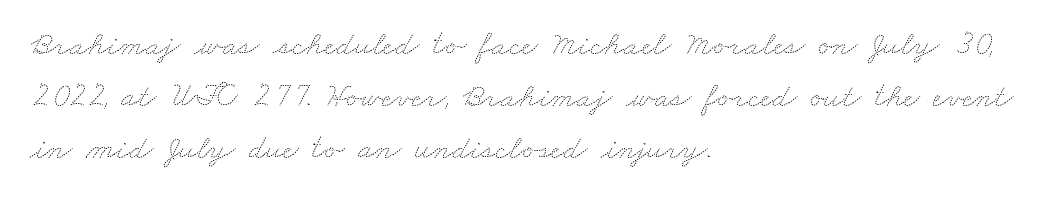
Q: Is the text bold? A: No.
Q: Is the text underlined? A: No.
Q: How is the paragraph aligned? A: Left-aligned.
Q: Is the spacing between letters normal or unusually wide? A: Normal.
Q: Is the spacing between lines tight, normal or loose? A: Normal.
Q: Width (condensed, normal, or wide)? A: Wide.
Q: Stroke contrast? A: Medium.
Q: x-height? A: Small.
Q: Monospaced? A: No.
